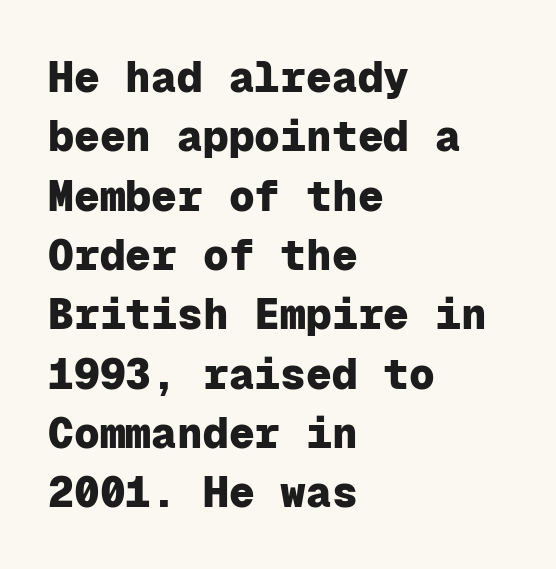
If you drew a line through each stem, it would be perfectly vertical. Is this a fixed-width face? Yes — each glyph sits in an identical cell. Honestly, the letter spacing is just normal — you wouldn't notice it. Descenders hang freely into open space. Nope, no serifs anywhere on these letters. Bold? Absolutely — the strokes are thick and heavy.
